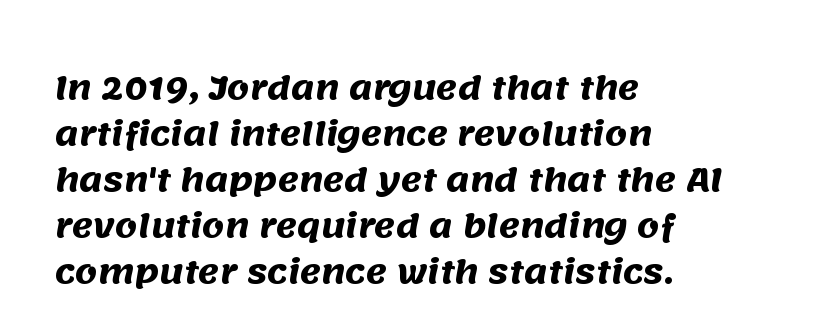
{"serif": "no", "bold": "yes", "weight": "heavy", "width": "normal", "stroke_contrast": "medium", "x_height": "large", "monospaced": "no", "underline": "no", "align": "left", "line_spacing": "normal", "line_spacing_ratio": 1.44, "letter_spacing": "normal", "letter_spacing_em": 0.0, "glyph_px": 32}
